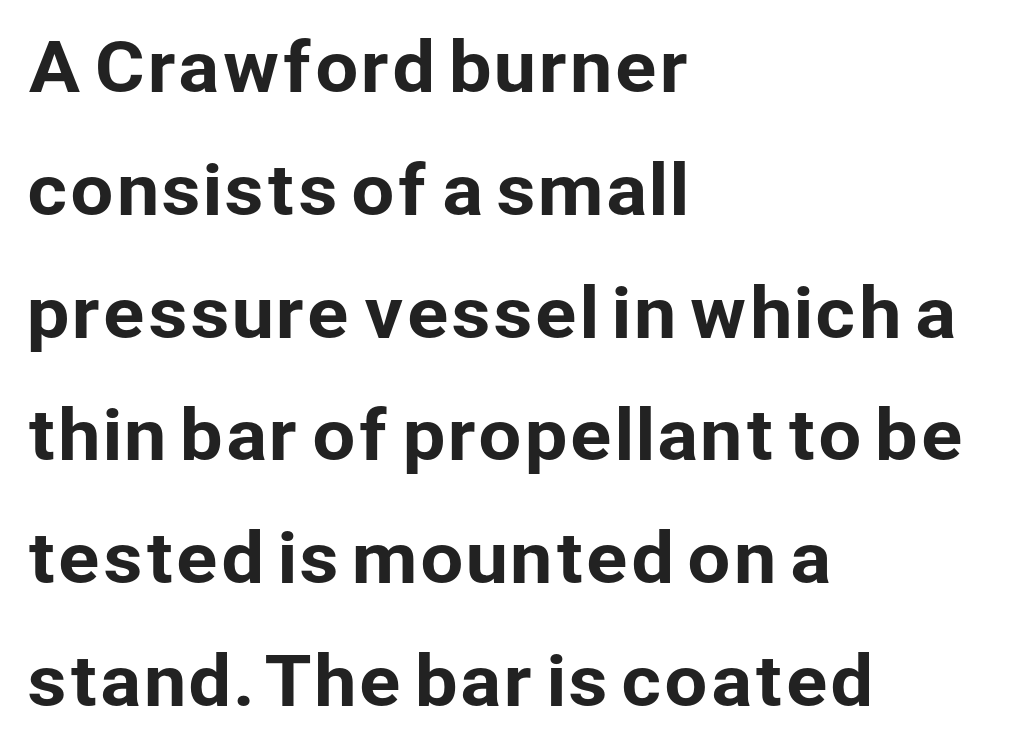
{"serif": "no", "italic": "no", "width": "normal", "stroke_contrast": "low", "x_height": "medium", "monospaced": "no", "underline": "no", "align": "left", "line_spacing_ratio": 1.78, "letter_spacing": "normal", "letter_spacing_em": 0.0, "glyph_px": 69}
